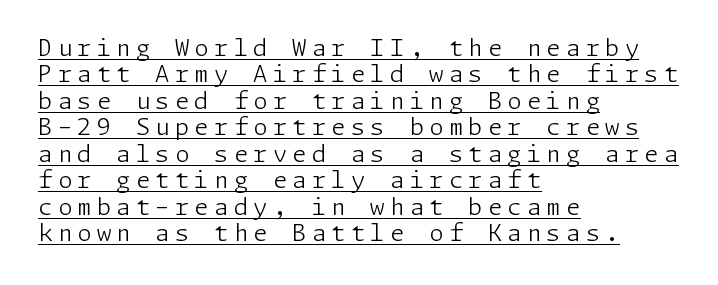
No italicization has been applied; the sample stays upright. Stems here are at most as thick as an everyday book face. Line beginnings align vertically; line endings do not. The glyphs are accompanied by a horizontal stroke just below them. The block of text is dense from top to bottom, with scant space between rows.
